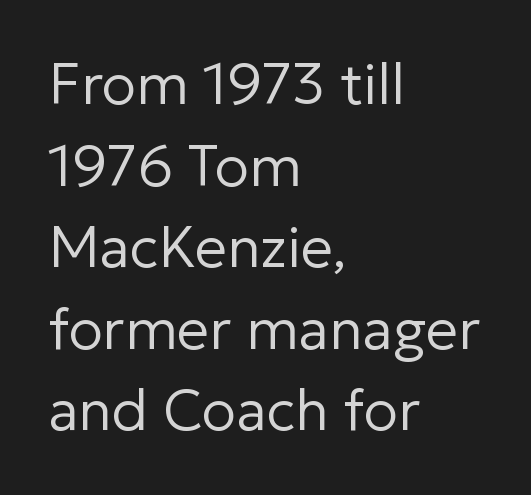
Q: Is the text bold? A: No.
Q: Is the text italic (slanted)? A: No, it is upright.
Q: Is the typeface a serif or a sans-serif typeface? A: Sans-serif.
Q: Is the text underlined? A: No.
Q: How is the paragraph aligned? A: Left-aligned.
Q: Is the spacing between letters normal or unusually wide? A: Normal.
Q: Is the spacing between lines tight, normal or loose? A: Normal.
Q: Width (condensed, normal, or wide)? A: Normal.
Q: Stroke contrast? A: Low.
Q: x-height? A: Medium.
Q: Monospaced? A: No.
